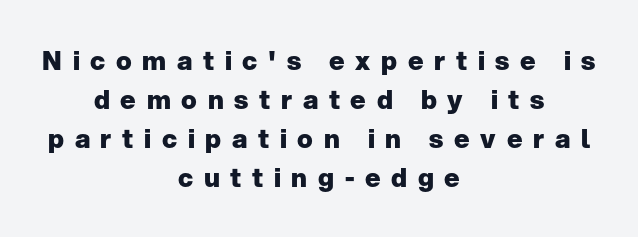
{"italic": "no", "bold": "yes", "underline": "no", "align": "center", "line_spacing": "normal", "line_spacing_ratio": 1.5, "letter_spacing": "wide", "letter_spacing_em": 0.41, "glyph_px": 26}
